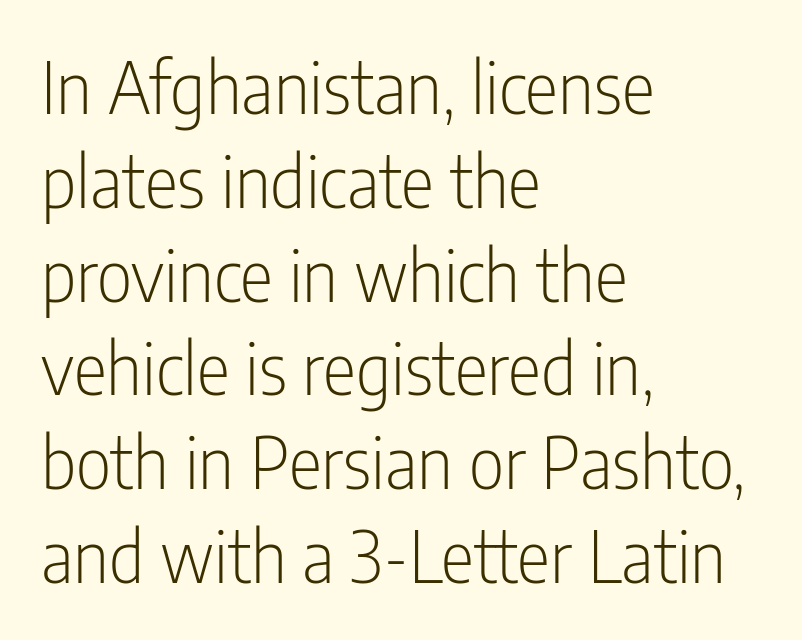
The image shows 70 px light, condensed sans-serif type, upright; set left-aligned, normal line spacing (1.34x), normal letter spacing, not underlined; low stroke contrast and a medium x-height.
